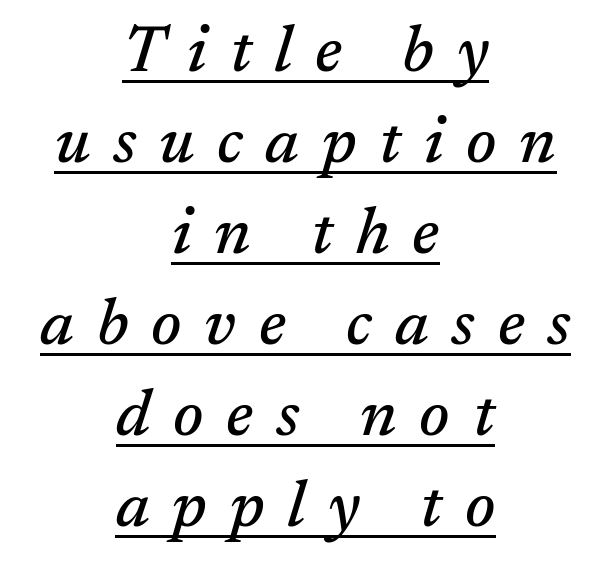
Q: Is the text italic (slanted)? A: Yes, it leans right by about 17 degrees.
Q: Is the typeface a serif or a sans-serif typeface? A: Serif.
Q: Is the text underlined? A: Yes.
Q: How is the paragraph aligned? A: Centered.
Q: Is the spacing between letters normal or unusually wide? A: Unusually wide.
Q: Is the spacing between lines tight, normal or loose? A: Normal.
Q: Width (condensed, normal, or wide)? A: Normal.
Q: Stroke contrast? A: Medium.
Q: x-height? A: Medium.
Q: Monospaced? A: No.
